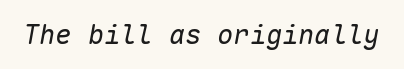
Q: Is the text bold? A: No.
Q: Is the text italic (slanted)? A: Yes, it leans right by about 10 degrees.
Q: Is the text underlined? A: No.
Q: Is the spacing between letters normal or unusually wide? A: Normal.
